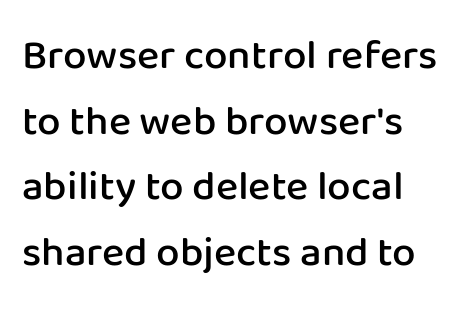
{"serif": "no", "italic": "no", "bold": "semi", "weight": "semibold", "width": "normal", "stroke_contrast": "low", "x_height": "medium", "monospaced": "no", "underline": "no", "line_spacing": "normal", "line_spacing_ratio": 1.56, "letter_spacing": "normal", "letter_spacing_em": 0.0, "glyph_px": 42}
